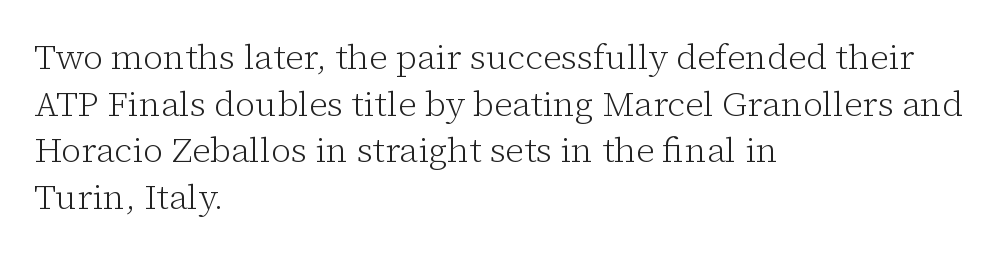
The image shows 35 px light serif type, upright; set left-aligned, normal line spacing (1.33x), normal letter spacing, not underlined; low stroke contrast and a medium x-height.
